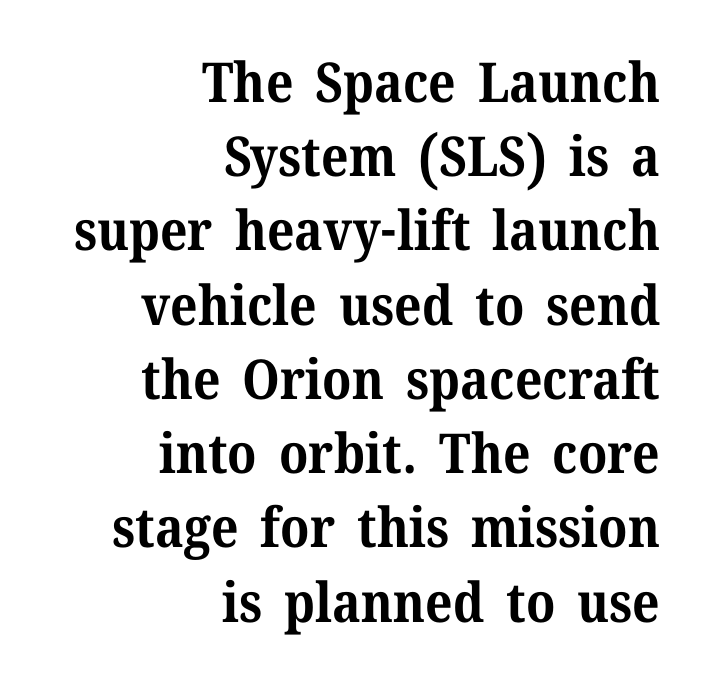
The image shows 55 px bold serif type, upright; set right-aligned, normal line spacing (1.35x), normal letter spacing, not underlined; medium stroke contrast and a medium x-height.
